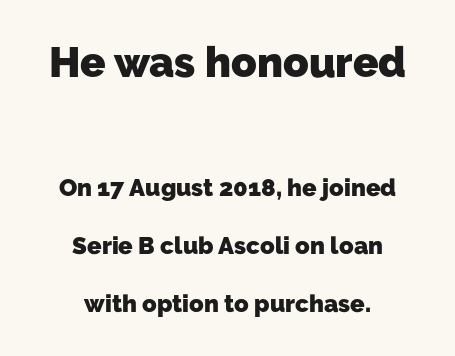
Q: Is the text bold? A: Yes.
Q: Is the typeface a serif or a sans-serif typeface? A: Sans-serif.
Q: Is the text underlined? A: No.
Q: How is the paragraph aligned? A: Centered.
Q: Is the spacing between letters normal or unusually wide? A: Normal.
Q: Is the spacing between lines tight, normal or loose? A: Loose.
Q: Which block of text is set in a larger size, the first (top) or the second (bottom)? A: The first (top) one.
Q: Width (condensed, normal, or wide)? A: Normal.
Q: Stroke contrast? A: Low.
Q: x-height? A: Medium.
Q: Monospaced? A: No.
